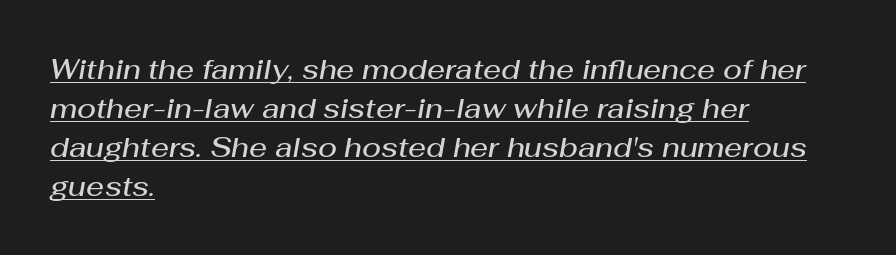
The image shows 28 px semibold type, italic (leaning right); set left-aligned, normal line spacing (1.39x), normal letter spacing, underlined; medium stroke contrast and a medium x-height.
